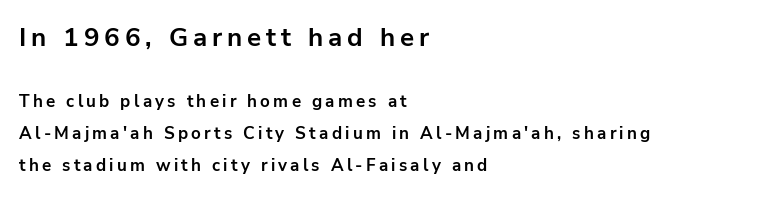
{"italic": "no", "bold": "yes", "underline": "no", "align": "left", "line_spacing_ratio": 1.89, "larger_block": "first", "size_ratio": 1.53, "glyph_px": 26}
